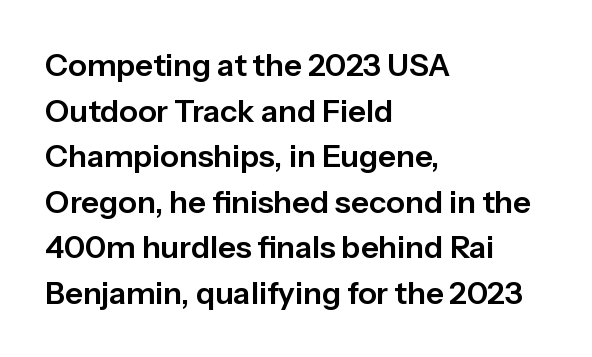
Q: Is the text italic (slanted)? A: No, it is upright.
Q: Is the typeface a serif or a sans-serif typeface? A: Sans-serif.
Q: Is the text underlined? A: No.
Q: How is the paragraph aligned? A: Left-aligned.
Q: Is the spacing between letters normal or unusually wide? A: Normal.
Q: Is the spacing between lines tight, normal or loose? A: Normal.
Q: Width (condensed, normal, or wide)? A: Normal.
Q: Stroke contrast? A: Low.
Q: x-height? A: Medium.
Q: Monospaced? A: No.
